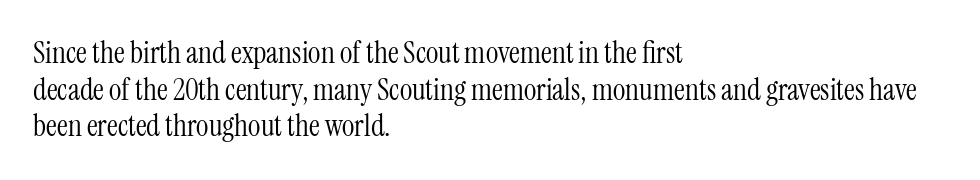
Q: Is the text bold? A: No.
Q: Is the text italic (slanted)? A: No, it is upright.
Q: Is the typeface a serif or a sans-serif typeface? A: Serif.
Q: Is the text underlined? A: No.
Q: How is the paragraph aligned? A: Left-aligned.
Q: Is the spacing between letters normal or unusually wide? A: Normal.
Q: Width (condensed, normal, or wide)? A: Condensed.
Q: Stroke contrast? A: Medium.
Q: x-height? A: Medium.
Q: Monospaced? A: No.
